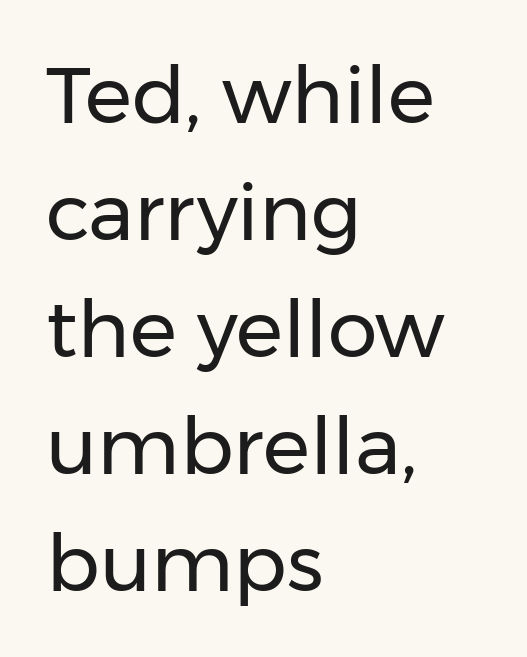
Regarding serifs, this sample does without them. Interline gaps are of average width in this sample. Weight: in the light-to-regular range. Glance below the letters and you will spot only blank space. Words appear dense and cohesive because spacing is normal. Vertical strokes here are truly vertical.
